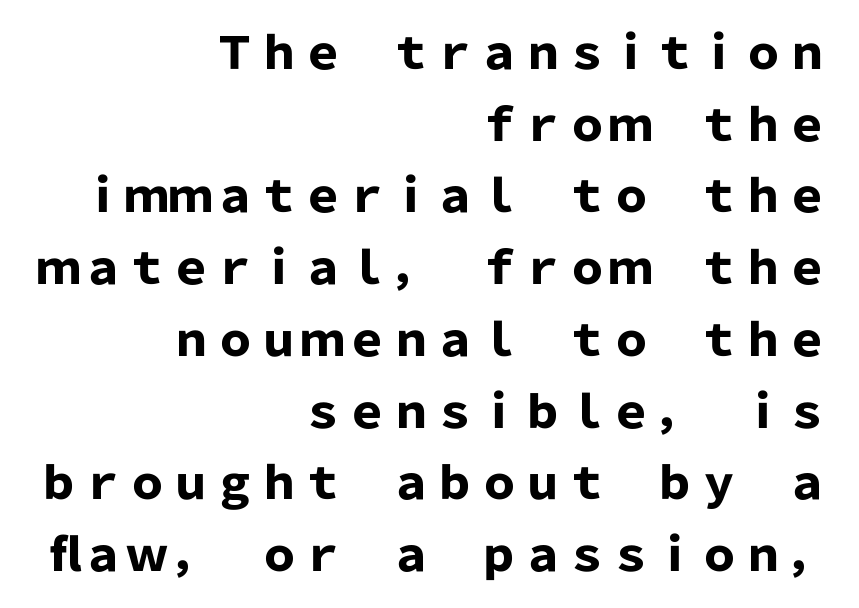
The image shows 44 px heavy sans-serif type, upright; set right-aligned, normal line spacing (1.63x), normal letter spacing, not underlined; low stroke contrast and a medium x-height.
